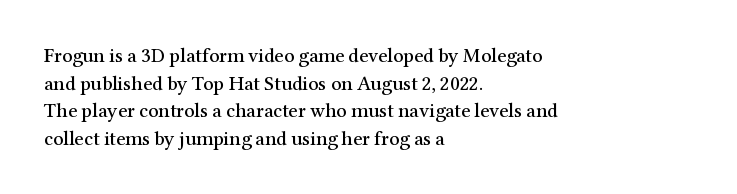
The image shows 20 px text type, upright; set left-aligned, normal line spacing (1.38x), normal letter spacing, not underlined.
